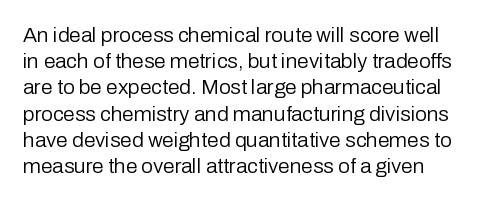
The image shows 21 px text type, upright; set normal line spacing (1.25x), normal letter spacing, not underlined.
